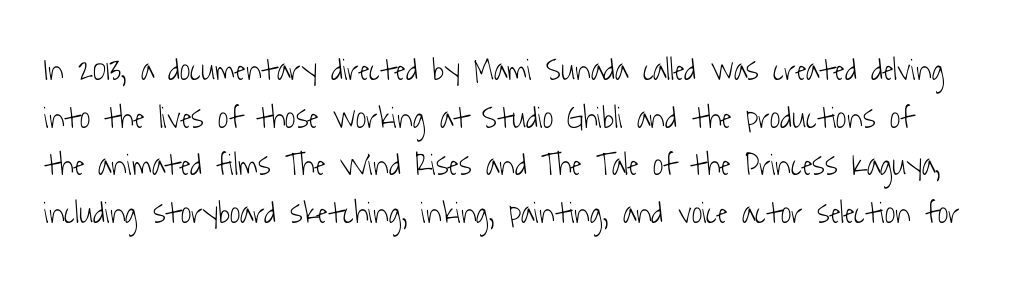
{"serif": "no", "bold": "no", "weight": "light", "width": "condensed", "stroke_contrast": "low", "x_height": "medium", "monospaced": "no", "underline": "no", "line_spacing": "normal", "line_spacing_ratio": 1.49, "letter_spacing": "normal", "letter_spacing_em": 0.0, "glyph_px": 32}
